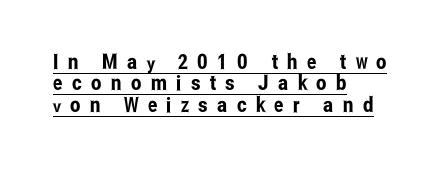
When letters stand straight like this, we call the style roman or upright. Honestly, the letter spacing is so wide it's the main thing you notice. The line-height multiplier appears low, near solid setting. Caption: lettering with a line underneath. The passage is arranged the way most books set body copy — flush left.
